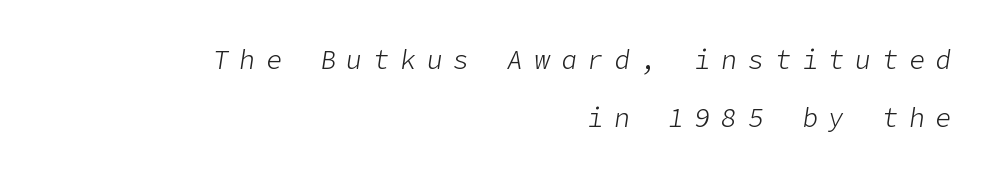
The characters are drawn with everyday or finer stroke widths. The passage is arranged like a letterhead date or caption credit — flush right. Letters rest on an invisible, unmarked baseline. The rendering uses a large line-height, opening up the rows. Look at the tracking — it's clearly loosened, letters drifting apart.
